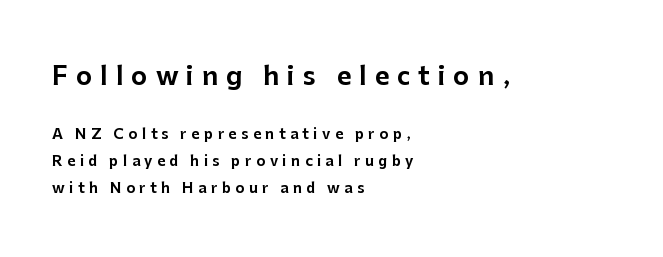
Q: Is the text italic (slanted)? A: No, it is upright.
Q: Is the text underlined? A: No.
Q: How is the paragraph aligned? A: Left-aligned.
Q: Is the spacing between letters normal or unusually wide? A: Unusually wide.
Q: Is the spacing between lines tight, normal or loose? A: Loose.
Q: Which block of text is set in a larger size, the first (top) or the second (bottom)? A: The first (top) one.
